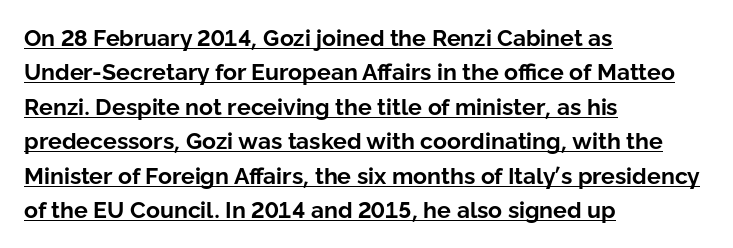
The rendering uses the underline text-decoration. Emphasis by weight is at full strength: bold. The font's upright variant was chosen for this text. A classic flush-left, rag-right setting is used for this passage.
